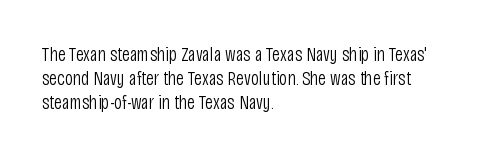
The image shows 20 px text type, upright; set left-aligned, line spacing 1.2x, normal letter spacing, not underlined.
